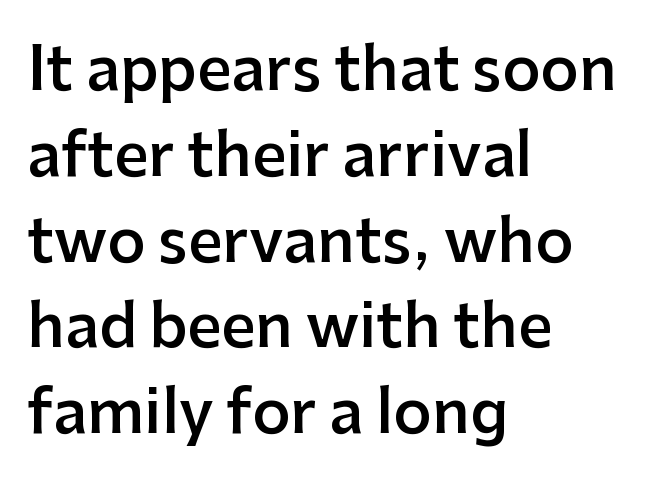
Q: Is the text bold? A: Semi-bold.
Q: Is the text italic (slanted)? A: No, it is upright.
Q: Is the typeface a serif or a sans-serif typeface? A: Sans-serif.
Q: Is the text underlined? A: No.
Q: How is the paragraph aligned? A: Left-aligned.
Q: Is the spacing between letters normal or unusually wide? A: Normal.
Q: Is the spacing between lines tight, normal or loose? A: Normal.
Q: Width (condensed, normal, or wide)? A: Normal.
Q: Stroke contrast? A: Low.
Q: x-height? A: Medium.
Q: Monospaced? A: No.
